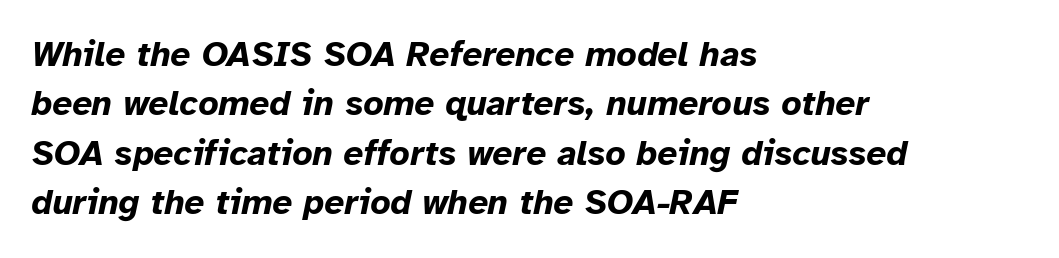
Q: Is the text bold? A: Yes.
Q: Is the text italic (slanted)? A: Yes, it leans right by about 12 degrees.
Q: Is the text underlined? A: No.
Q: How is the paragraph aligned? A: Left-aligned.
Q: Is the spacing between letters normal or unusually wide? A: Normal.
Q: Is the spacing between lines tight, normal or loose? A: Normal.
Q: Width (condensed, normal, or wide)? A: Normal.
Q: Stroke contrast? A: Low.
Q: x-height? A: Medium.
Q: Monospaced? A: No.
